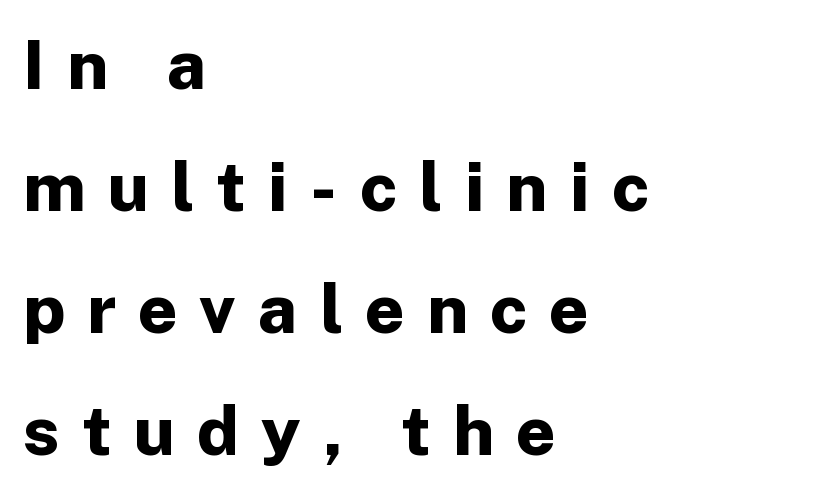
Q: Is the text bold? A: Yes.
Q: Is the text italic (slanted)? A: No, it is upright.
Q: Is the typeface a serif or a sans-serif typeface? A: Sans-serif.
Q: Is the text underlined? A: No.
Q: How is the paragraph aligned? A: Left-aligned.
Q: Is the spacing between letters normal or unusually wide? A: Unusually wide.
Q: Width (condensed, normal, or wide)? A: Normal.
Q: Stroke contrast? A: Low.
Q: x-height? A: Medium.
Q: Monospaced? A: No.
